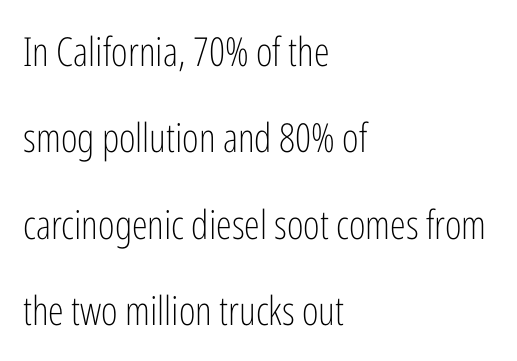
The font's upright variant was chosen for this text. Has an underline been added? It has not. No feet cap the strokes, marking this as sans-serif type. The compositor pushed each line to the left boundary. Between one letter and the next there's only the usual sliver of space. Vertical stems look standard width or narrower in stroke.
